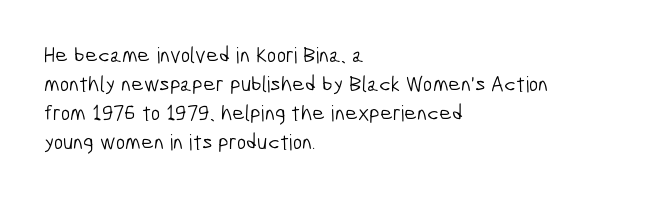
The image shows 22 px text type; set left-aligned, normal line spacing (1.32x), normal letter spacing, not underlined.
